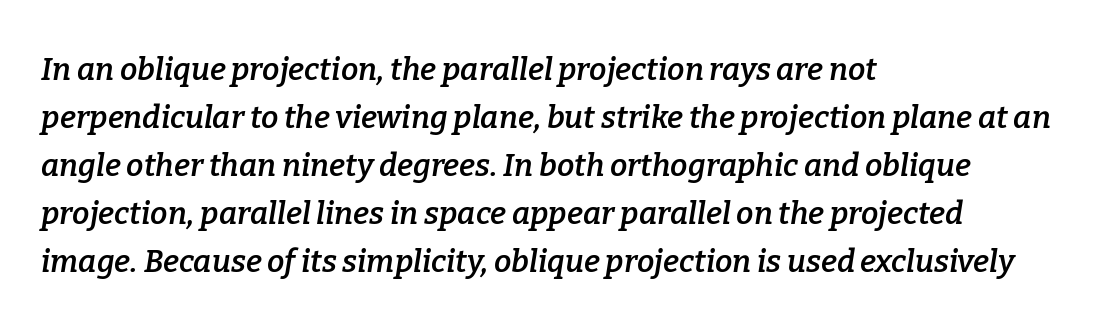
The area under the type is left untouched. The passage shown is typed in a proportional face where columns would drift. This rendering employs a face with finishing strokes, i.e., a serif. The typography opts for an oblique posture over an upright one. If you drew a ruler down the left edge, every line would touch it.
